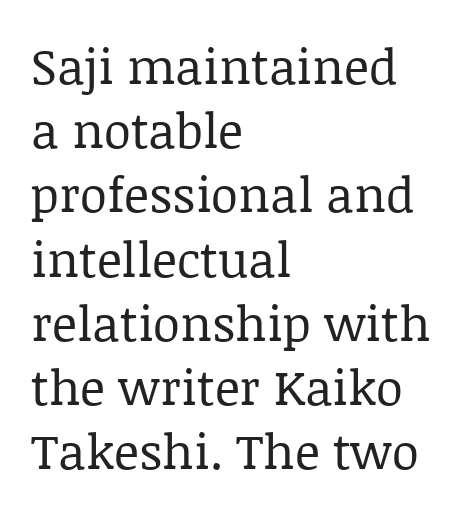
Q: Is the text bold? A: No.
Q: Is the text italic (slanted)? A: No, it is upright.
Q: Is the typeface a serif or a sans-serif typeface? A: Serif.
Q: Is the text underlined? A: No.
Q: How is the paragraph aligned? A: Left-aligned.
Q: Is the spacing between letters normal or unusually wide? A: Normal.
Q: Is the spacing between lines tight, normal or loose? A: Normal.
Q: Width (condensed, normal, or wide)? A: Normal.
Q: Stroke contrast? A: Low.
Q: x-height? A: Large.
Q: Monospaced? A: No.
